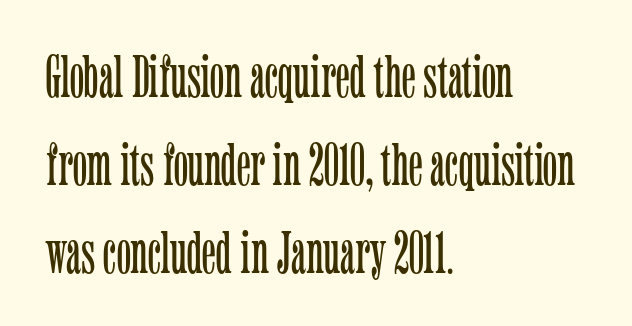
The passage is arranged the way most books set body copy — flush left. This reads as an unemphasized weight, regular at the heaviest. The passage shown stacks its lines at a standard gap. Look at the tracking — it's just the regular setting, nothing added. The letters advance in unequal steps, a hallmark of proportional type.
